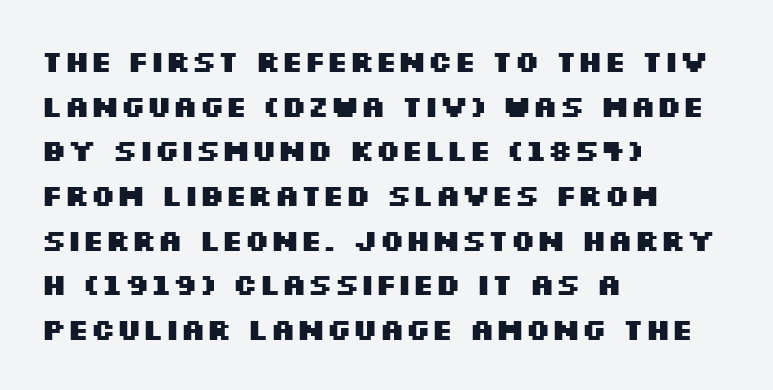
Q: Is the text bold? A: Yes.
Q: Is the text italic (slanted)? A: No, it is upright.
Q: Is the typeface a serif or a sans-serif typeface? A: Sans-serif.
Q: Is the text underlined? A: No.
Q: How is the paragraph aligned? A: Left-aligned.
Q: Is the spacing between letters normal or unusually wide? A: Normal.
Q: Is the spacing between lines tight, normal or loose? A: Normal.
Q: Width (condensed, normal, or wide)? A: Wide.
Q: Stroke contrast? A: Medium.
Q: x-height? A: Large.
Q: Monospaced? A: No.
